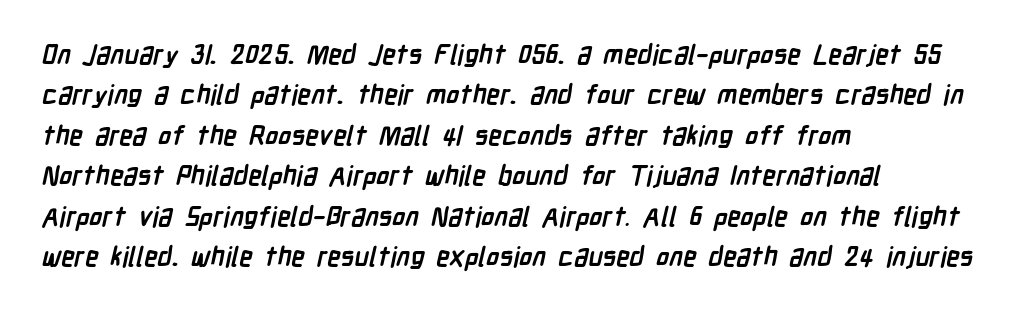
Q: Is the text bold? A: Yes.
Q: Is the text underlined? A: No.
Q: How is the paragraph aligned? A: Left-aligned.
Q: Is the spacing between letters normal or unusually wide? A: Normal.
Q: Is the spacing between lines tight, normal or loose? A: Normal.
